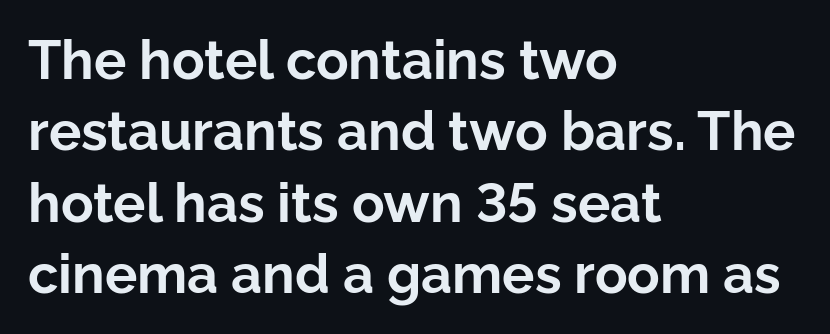
The image shows 54 px bold sans-serif type, upright; set left-aligned, normal line spacing (1.32x), normal letter spacing, not underlined; low stroke contrast and a medium x-height.
